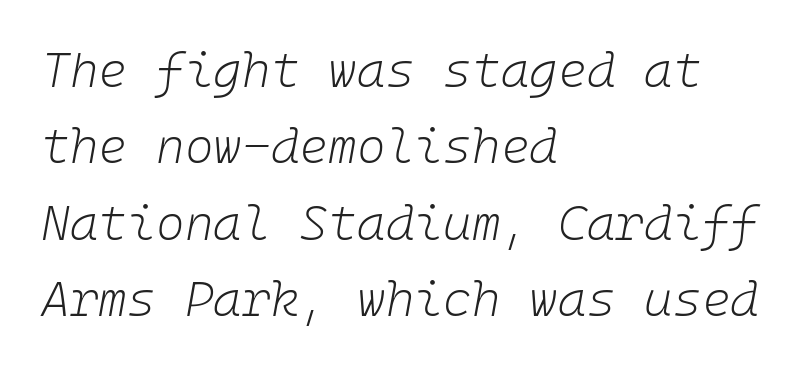
Q: Is the text bold? A: No.
Q: Is the text italic (slanted)? A: Yes, it leans right by about 10 degrees.
Q: Is the text underlined? A: No.
Q: How is the paragraph aligned? A: Left-aligned.
Q: Is the spacing between letters normal or unusually wide? A: Normal.
Q: Is the spacing between lines tight, normal or loose? A: Normal.
Q: Width (condensed, normal, or wide)? A: Normal.
Q: Stroke contrast? A: Low.
Q: x-height? A: Medium.
